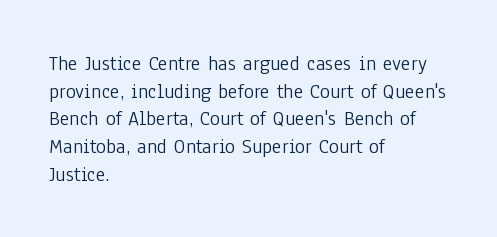
Every stem runs plumb, perpendicular to the baseline. Leftover space on each line is placed entirely after the last word. Check the space under the baseline: it is left empty. This reads as an unemphasized weight, regular at the heaviest. Caption: standard tracking, unaltered.
